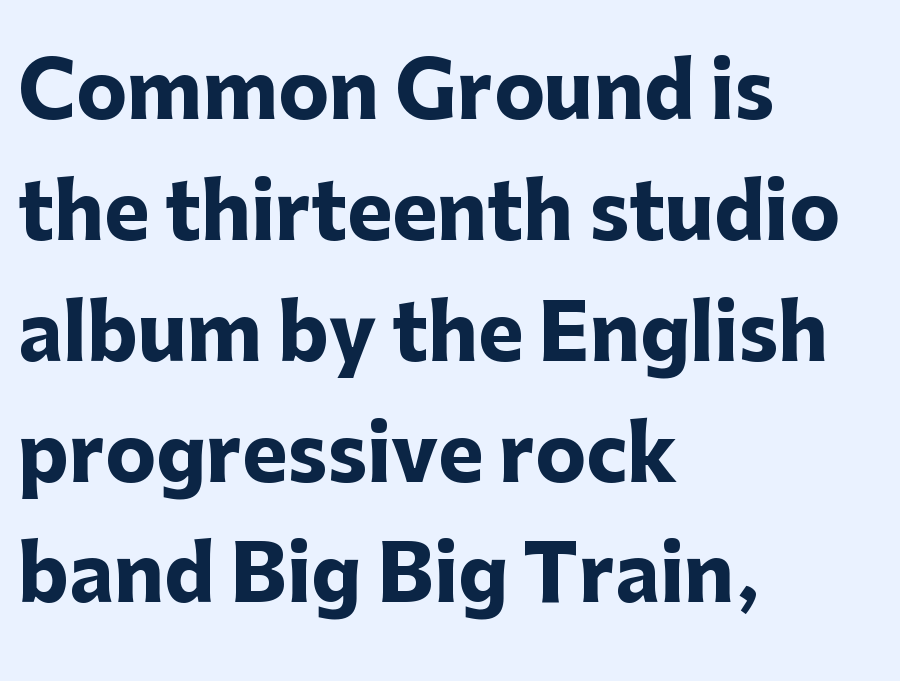
Q: Is the text bold? A: Yes.
Q: Is the text italic (slanted)? A: No, it is upright.
Q: Is the typeface a serif or a sans-serif typeface? A: Sans-serif.
Q: Is the text underlined? A: No.
Q: How is the paragraph aligned? A: Left-aligned.
Q: Is the spacing between letters normal or unusually wide? A: Normal.
Q: Is the spacing between lines tight, normal or loose? A: Normal.
Q: Width (condensed, normal, or wide)? A: Normal.
Q: Stroke contrast? A: Low.
Q: x-height? A: Medium.
Q: Monospaced? A: No.
